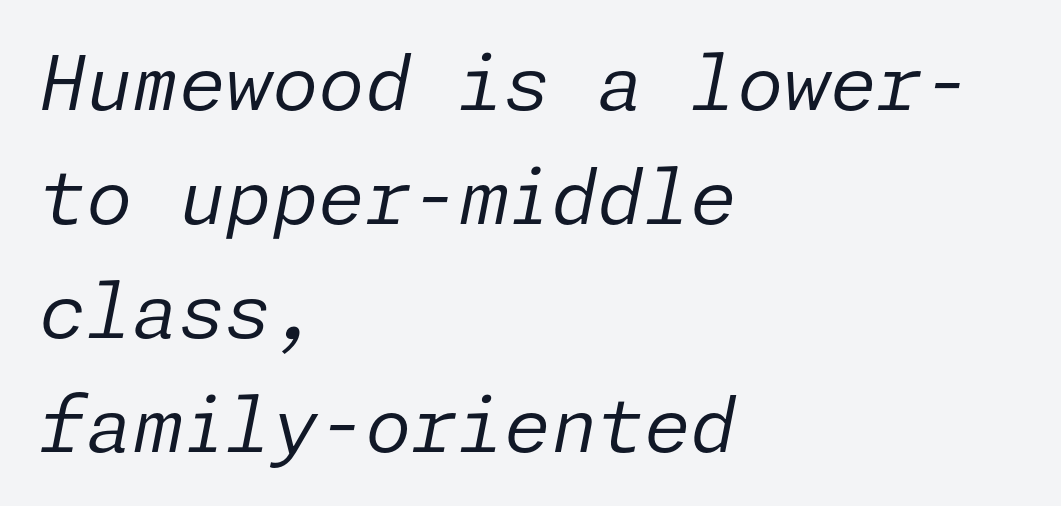
Observe the lean: these are italic letterforms. Layout note: lines flush left. Inter-character spacing is left at the font's built-in metrics. Leading: standard. The font sits on the lighter half of the weight spectrum, regular included.
